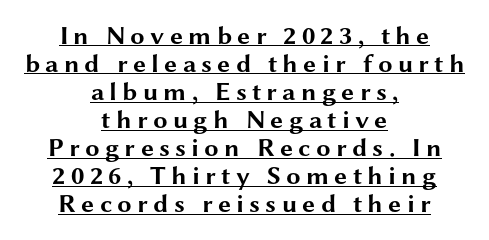
The image shows 26 px bold type, upright; set centered, tight line spacing (1.08x), unusually wide letter spacing (+0.2 em), underlined.
